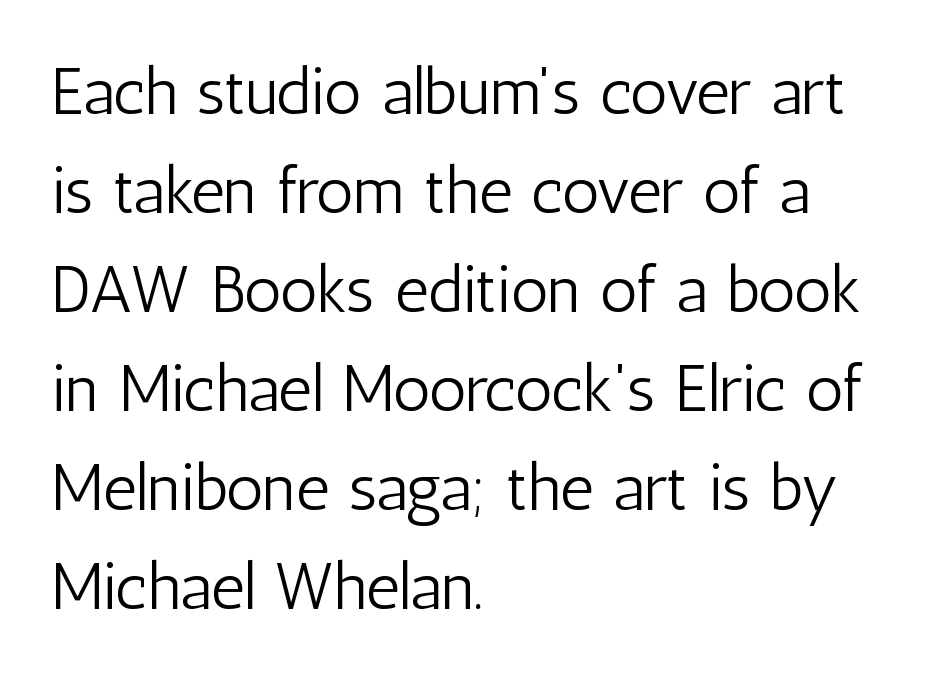
Q: Is the text bold? A: No.
Q: Is the text italic (slanted)? A: No, it is upright.
Q: Is the typeface a serif or a sans-serif typeface? A: Sans-serif.
Q: Is the text underlined? A: No.
Q: How is the paragraph aligned? A: Left-aligned.
Q: Is the spacing between letters normal or unusually wide? A: Normal.
Q: Is the spacing between lines tight, normal or loose? A: Normal.
Q: Width (condensed, normal, or wide)? A: Condensed.
Q: Stroke contrast? A: Low.
Q: x-height? A: Medium.
Q: Monospaced? A: No.
